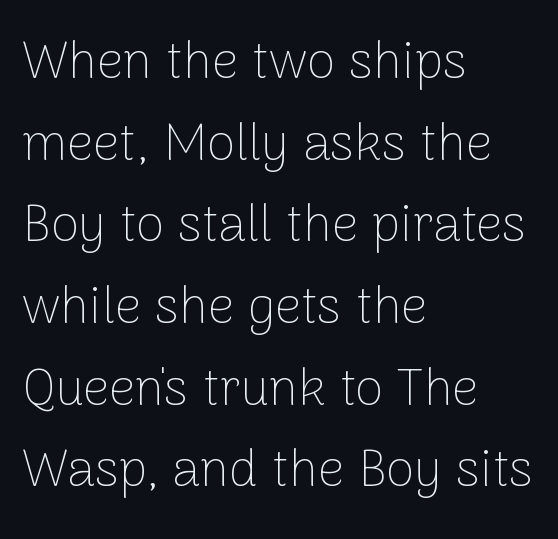
The image shows 52 px thin sans-serif type, upright; set left-aligned, normal line spacing (1.57x), normal letter spacing, not underlined; low stroke contrast and a medium x-height.
